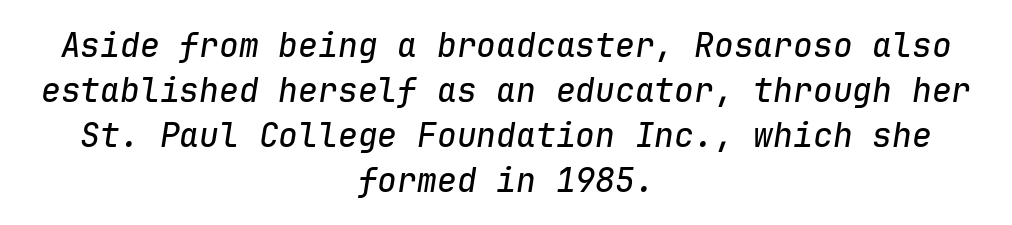
Each letter, wide or thin by design, is forced into the same width here. You can tell it's italic because the verticals aren't actually vertical. One-word summary of the alignment: center. There is no visible air inserted between adjacent glyphs. A typesetter would call this leading conventional body-copy spacing.
